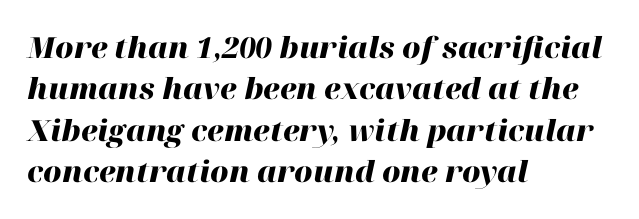
The letters advance in unequal steps, a hallmark of proportional type. The designer left line spacing at the default. The space directly below the letters is spotless. This rendering uses left alignment, leaving the right contour irregular.
